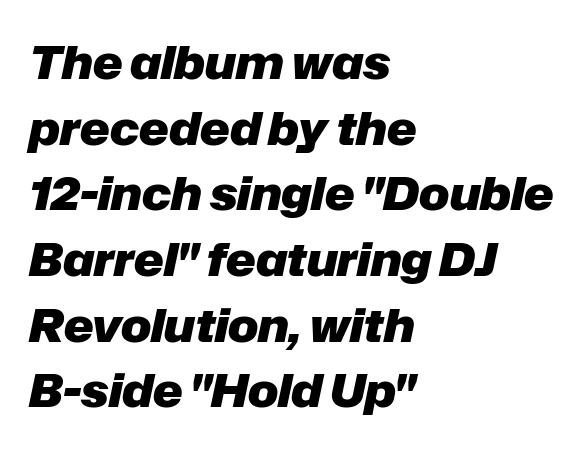
As a designer I'd log this as weight 700, bold. These lines sit exactly where default settings would place them. Does extra space separate the letters? No, they use regular spacing. Looks like regular typesetting: each glyph gets only the width it needs. The typography opts for an oblique posture over an upright one.
